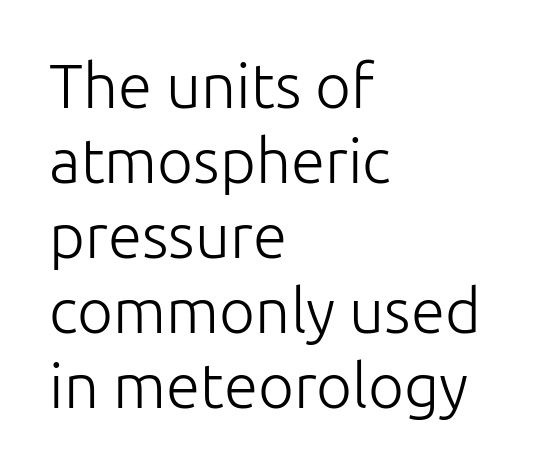
Q: Is the text bold? A: No.
Q: Is the text italic (slanted)? A: No, it is upright.
Q: Is the typeface a serif or a sans-serif typeface? A: Sans-serif.
Q: Is the text underlined? A: No.
Q: How is the paragraph aligned? A: Left-aligned.
Q: Is the spacing between letters normal or unusually wide? A: Normal.
Q: Width (condensed, normal, or wide)? A: Normal.
Q: Stroke contrast? A: Low.
Q: x-height? A: Medium.
Q: Monospaced? A: No.
